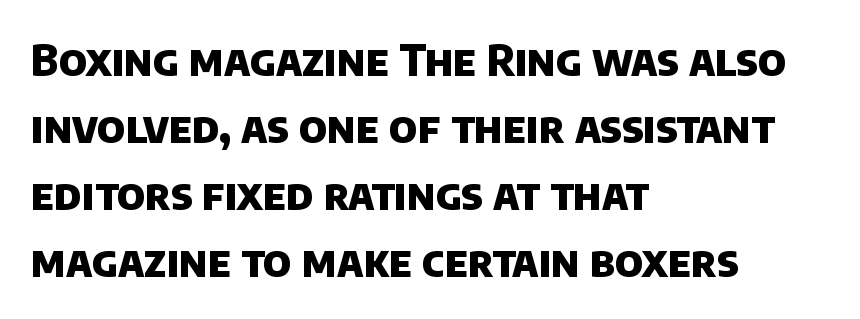
The image shows 43 px heavy sans-serif type; set left-aligned, normal line spacing (1.56x), normal letter spacing, not underlined; low stroke contrast and a large x-height.
